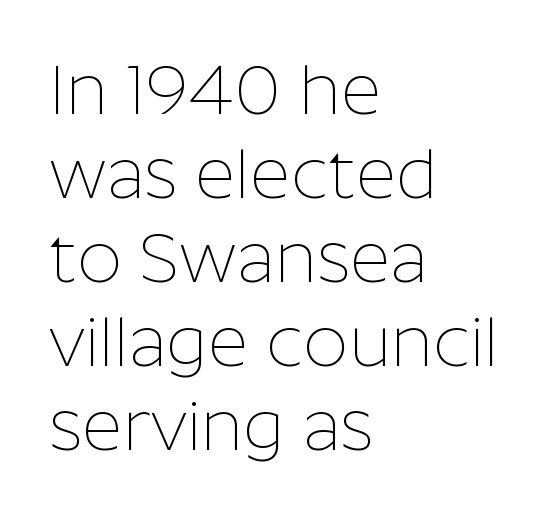
Q: Is the text bold? A: No.
Q: Is the text italic (slanted)? A: No, it is upright.
Q: Is the typeface a serif or a sans-serif typeface? A: Sans-serif.
Q: Is the text underlined? A: No.
Q: How is the paragraph aligned? A: Left-aligned.
Q: Is the spacing between letters normal or unusually wide? A: Normal.
Q: Width (condensed, normal, or wide)? A: Normal.
Q: Stroke contrast? A: Low.
Q: x-height? A: Medium.
Q: Monospaced? A: No.
